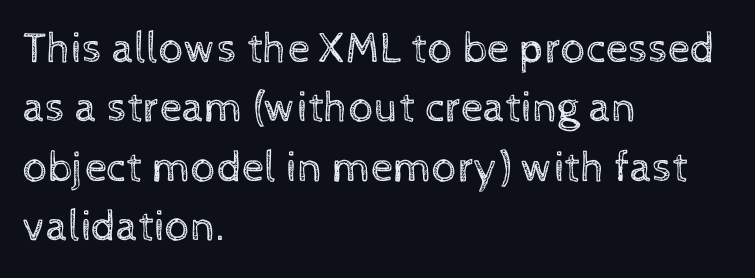
Q: Is the text bold? A: No.
Q: Is the text italic (slanted)? A: No, it is upright.
Q: Is the text underlined? A: No.
Q: How is the paragraph aligned? A: Left-aligned.
Q: Is the spacing between letters normal or unusually wide? A: Normal.
Q: Is the spacing between lines tight, normal or loose? A: Normal.
Q: Width (condensed, normal, or wide)? A: Normal.
Q: x-height? A: Medium.
Q: Monospaced? A: No.
